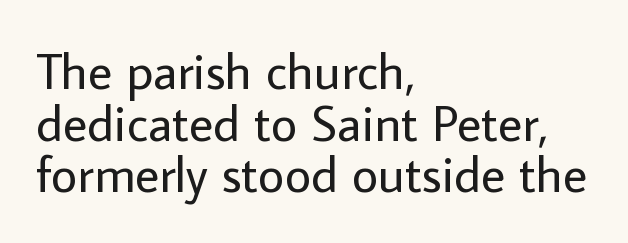
{"serif": "no", "italic": "no", "bold": "no", "weight": "regular", "width": "normal", "stroke_contrast": "low", "x_height": "medium", "monospaced": "no", "underline": "no", "align": "left", "line_spacing": "tight", "line_spacing_ratio": 1.01, "letter_spacing": "normal", "letter_spacing_em": 0.0, "glyph_px": 51}
